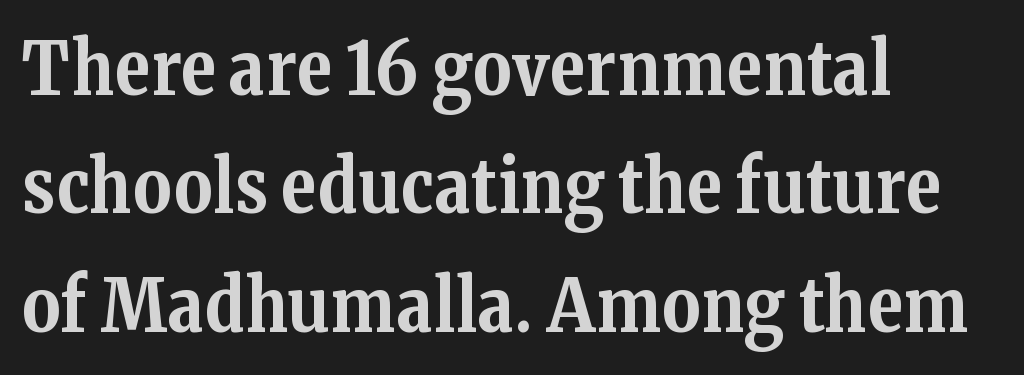
The image shows 74 px bold serif type, upright; set left-aligned, normal line spacing (1.6x), normal letter spacing, not underlined; medium stroke contrast and a medium x-height.
